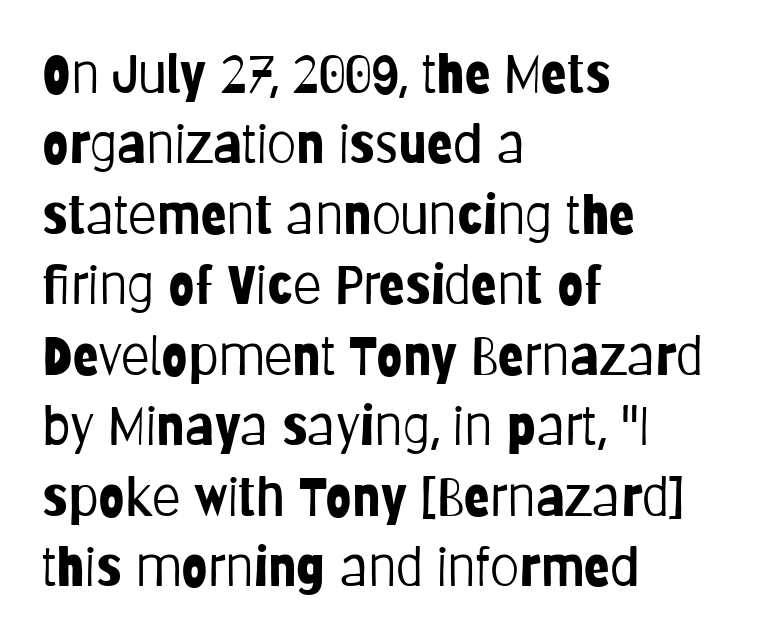
The setting favours the left margin, as ordinary paragraphs usually do. Nobody touched the tracking dial on this one. Here the designer chose a conventional face with non-uniform glyph widths. The space beneath each line is pristine and unruled.
